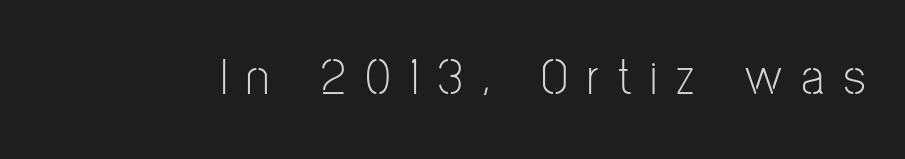
Q: Is the text bold? A: No.
Q: Is the text italic (slanted)? A: No, it is upright.
Q: Is the typeface a serif or a sans-serif typeface? A: Sans-serif.
Q: Is the text underlined? A: No.
Q: Is the spacing between letters normal or unusually wide? A: Unusually wide.
Q: Width (condensed, normal, or wide)? A: Condensed.
Q: Stroke contrast? A: Low.
Q: x-height? A: Medium.
Q: Monospaced? A: No.
